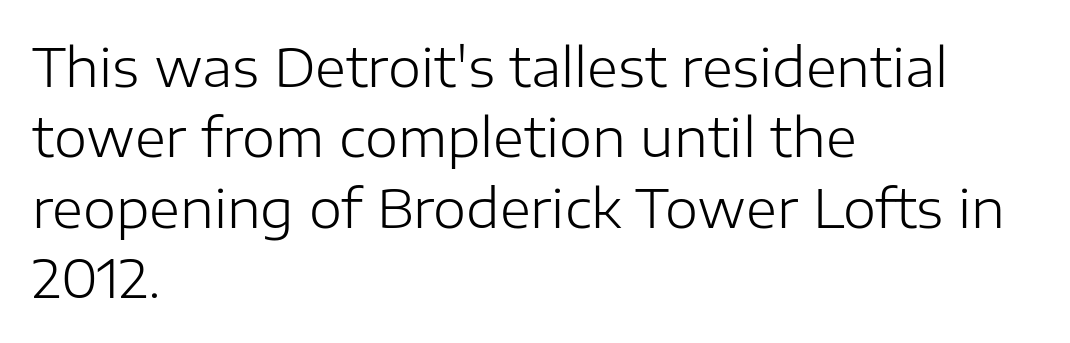
The image shows 53 px light sans-serif type, upright; set left-aligned, normal line spacing (1.33x), normal letter spacing, not underlined; low stroke contrast and a medium x-height.
